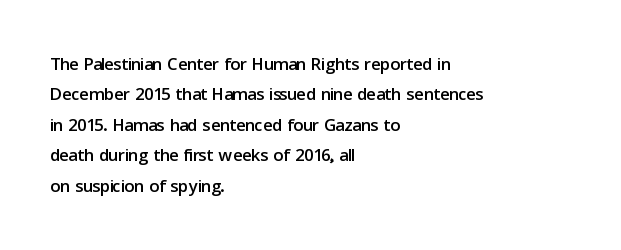
Q: Is the text italic (slanted)? A: No, it is upright.
Q: Is the text underlined? A: No.
Q: How is the paragraph aligned? A: Left-aligned.
Q: Is the spacing between letters normal or unusually wide? A: Normal.
